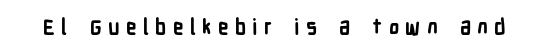
The image shows 21 px bold type, upright; set unusually wide letter spacing (+0.3 em), not underlined.
